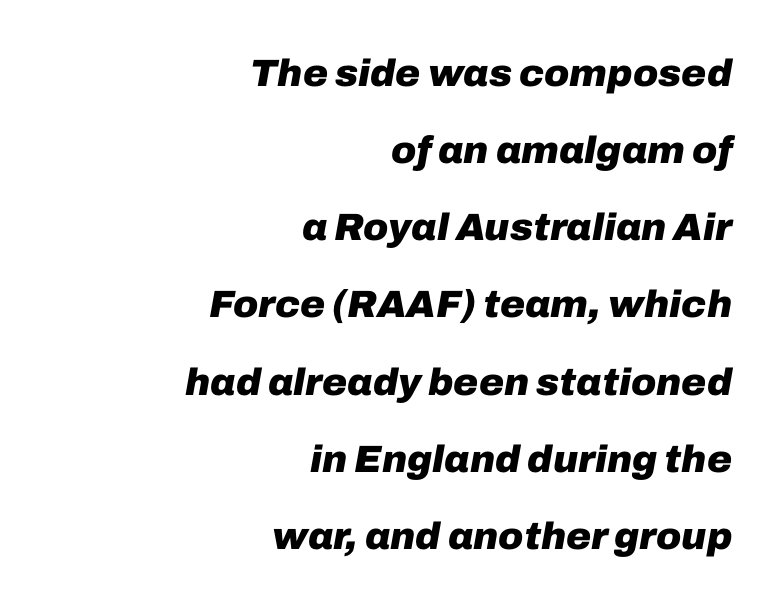
The whole block is typeset with a tilt. This rendering uses right alignment, leaving the left contour irregular. Glyph-to-glyph distance matches everyday printed text. Pretty heavy lettering here — definitely bold. The letters advance in unequal steps, a hallmark of proportional type. Check under the words: just untouched page.
